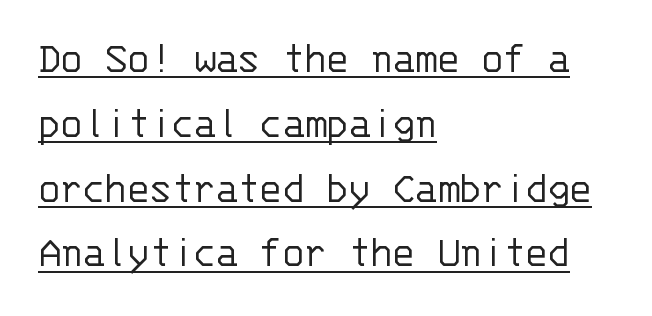
Quick note: not italic, upright. Nothing sits at the stroke ends, so this counts as sans-serif. Spacing verdict: monospaced, one width for all characters. How are the letters spaced? Ordinarily, with no added tracking. Stem width sits at or under what a default text font uses.
